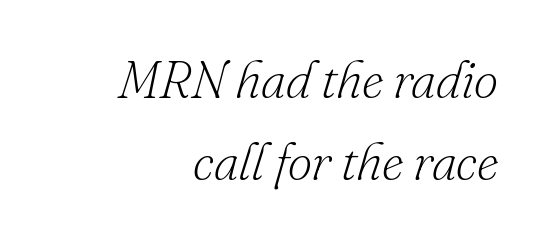
Q: Is the text bold? A: No.
Q: Is the text italic (slanted)? A: Yes, it leans right by about 16 degrees.
Q: Is the typeface a serif or a sans-serif typeface? A: Serif.
Q: Is the text underlined? A: No.
Q: How is the paragraph aligned? A: Right-aligned.
Q: Is the spacing between letters normal or unusually wide? A: Normal.
Q: Is the spacing between lines tight, normal or loose? A: Normal.
Q: Width (condensed, normal, or wide)? A: Normal.
Q: Stroke contrast? A: Low.
Q: x-height? A: Small.
Q: Monospaced? A: No.
